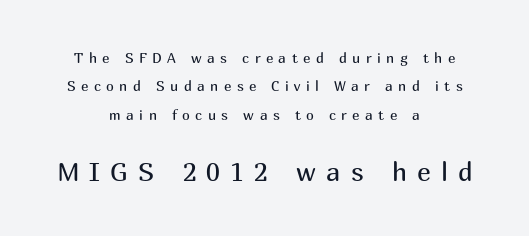
Q: Is the text bold? A: No.
Q: Is the text italic (slanted)? A: No, it is upright.
Q: Is the text underlined? A: No.
Q: How is the paragraph aligned? A: Centered.
Q: Is the spacing between letters normal or unusually wide? A: Unusually wide.
Q: Is the spacing between lines tight, normal or loose? A: Loose.
Q: Which block of text is set in a larger size, the first (top) or the second (bottom)? A: The second (bottom) one.
